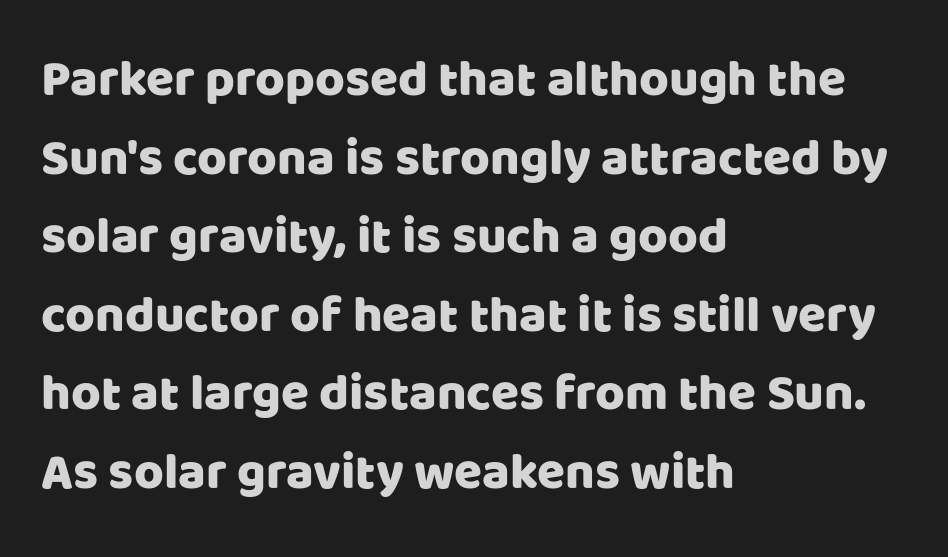
The image shows 51 px sans-serif type, upright; set left-aligned, normal line spacing (1.54x), normal letter spacing, not underlined; low stroke contrast and a large x-height.
